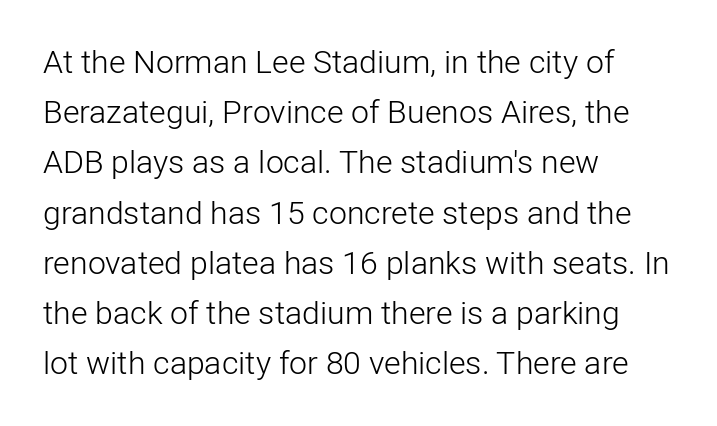
Tall strokes in this sample are plumb rather than angled. Is the block centered? No — it sits flush against the left margin. Proportional: the letters do not fall into vertical columns. The font family rendered here belongs to the sans-serif group. Underlining? Definitely not there.
